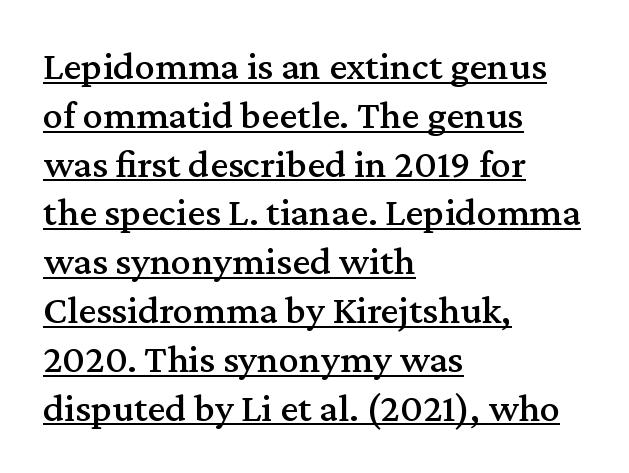
The text was rendered using a seriffed face with decorative stroke endings. Is there any slant? The stems are plumb. This sample has the flowing, uneven cadence of proportional lettering. Has an underline been added? It has. A classic flush-left, rag-right setting is used for this passage. The type is set solid horizontally, with unmodified tracking.
